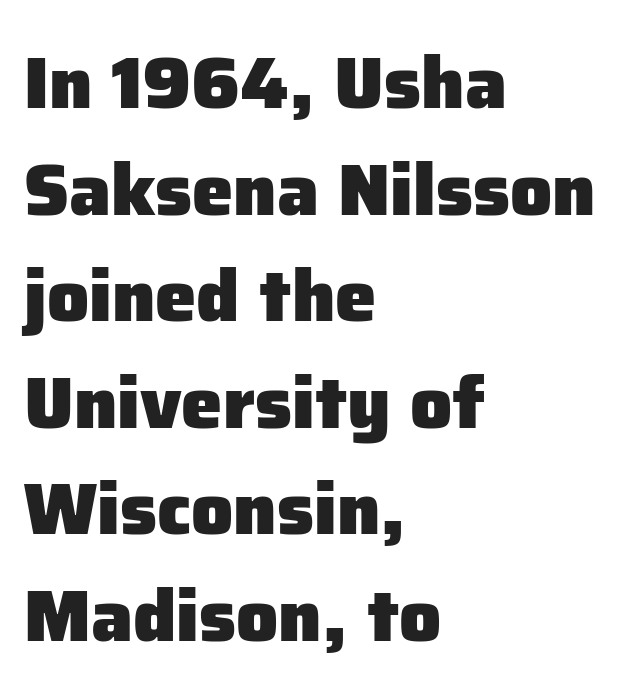
Q: Is the text bold? A: Yes.
Q: Is the text italic (slanted)? A: No, it is upright.
Q: Is the typeface a serif or a sans-serif typeface? A: Sans-serif.
Q: Is the text underlined? A: No.
Q: How is the paragraph aligned? A: Left-aligned.
Q: Is the spacing between letters normal or unusually wide? A: Normal.
Q: Is the spacing between lines tight, normal or loose? A: Normal.
Q: Width (condensed, normal, or wide)? A: Normal.
Q: Stroke contrast? A: Low.
Q: x-height? A: Medium.
Q: Monospaced? A: No.
